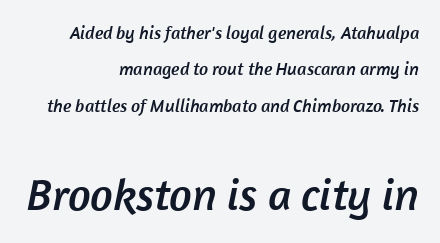
The designer gave the closing block more size than the opening block. Letters rest on an invisible, unmarked baseline. Spacing verdict: proportional, widths tailored to each character. Students, note that the glyphs here touch the page at normal intervals. Compared with a flush-left layout, this one pins lines to the opposite, right side. Look at the bottom of the vertical strokes: they stop flat, with no serifs.
